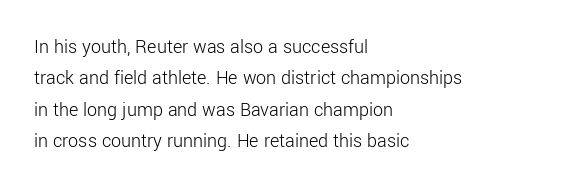
{"italic": "no", "bold": "no", "underline": "no", "align": "left", "line_spacing": "normal", "line_spacing_ratio": 1.57, "letter_spacing": "normal", "letter_spacing_em": 0.0, "glyph_px": 20}
